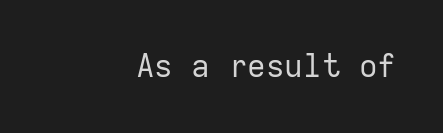
{"serif": "no", "italic": "no", "bold": "no", "weight": "regular", "width": "normal", "stroke_contrast": "low", "x_height": "medium", "monospaced": "yes", "underline": "no", "align": "right", "letter_spacing": "normal", "letter_spacing_em": 0.0, "glyph_px": 31}
